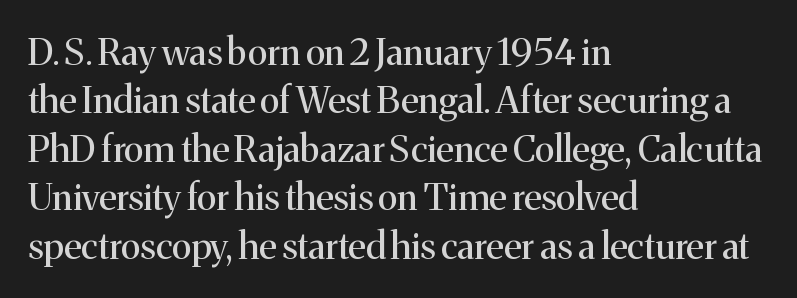
{"serif": "yes", "italic": "no", "bold": "no", "weight": "regular", "width": "normal", "stroke_contrast": "medium", "x_height": "medium", "monospaced": "no", "underline": "no", "align": "left", "line_spacing": "normal", "line_spacing_ratio": 1.31, "letter_spacing": "normal", "letter_spacing_em": 0.0, "glyph_px": 37}
